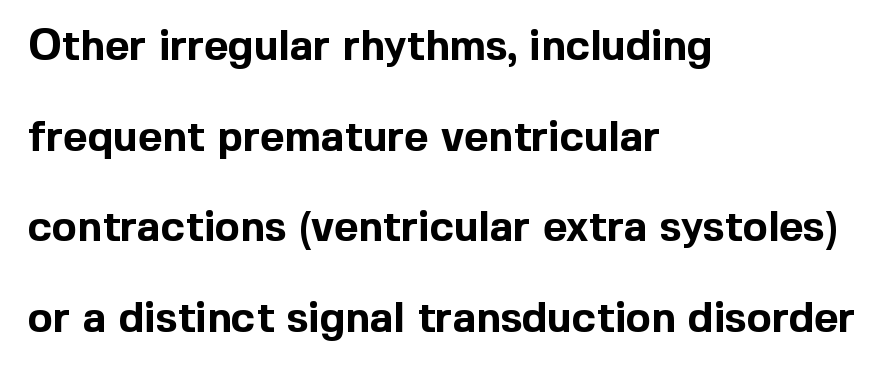
The gap between lines stays unmarked. A sans-serif font was chosen for this passage. The typesetter chose a ragged-right arrangement here. Every character sits straight up, as roman type does.
